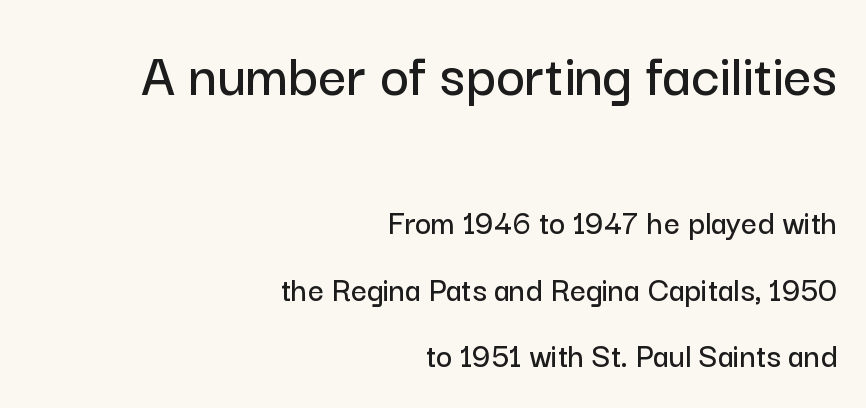
{"serif": "no", "italic": "no", "width": "normal", "stroke_contrast": "low", "x_height": "medium", "monospaced": "no", "underline": "no", "align": "right", "line_spacing": "loose", "line_spacing_ratio": 1.9, "letter_spacing": "normal", "letter_spacing_em": 0.0, "larger_block": "first", "size_ratio": 1.77, "glyph_px": 62}
